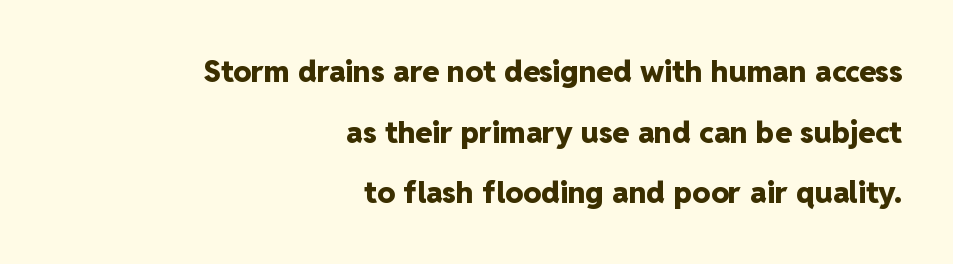
Honestly, there is no underline to notice here at all. Each new line begins a long way beneath the previous one. Spacing between characters is what you'd get straight out of the box. Style check: upright. The face used here is a sans, in the tradition of grotesques and geometrics. A flush-right, rag-left setting is used for this passage.
